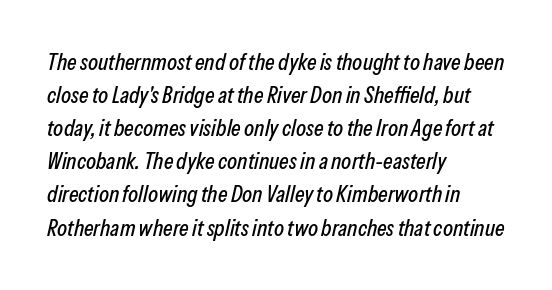
{"italic": "yes", "lean": "right", "slant_degrees": 13, "underline": "no", "align": "left", "line_spacing": "normal", "line_spacing_ratio": 1.44, "letter_spacing": "normal", "letter_spacing_em": 0.0, "glyph_px": 23}
